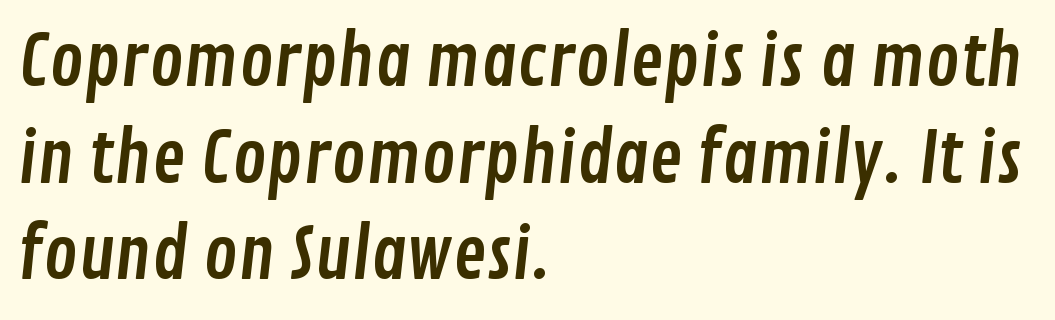
Q: Is the typeface a serif or a sans-serif typeface? A: Sans-serif.
Q: Is the text underlined? A: No.
Q: How is the paragraph aligned? A: Left-aligned.
Q: Is the spacing between letters normal or unusually wide? A: Normal.
Q: Is the spacing between lines tight, normal or loose? A: Normal.
Q: Width (condensed, normal, or wide)? A: Condensed.
Q: Stroke contrast? A: Low.
Q: x-height? A: Medium.
Q: Monospaced? A: No.
